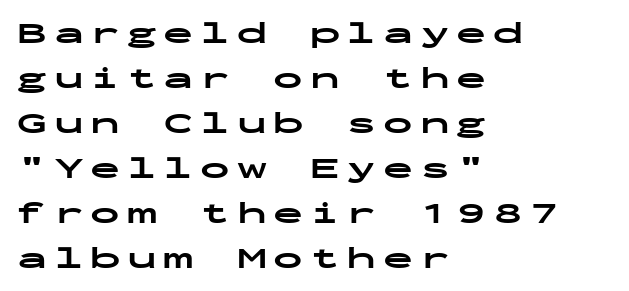
{"serif": "no", "italic": "no", "bold": "yes", "weight": "bold", "width": "wide", "stroke_contrast": "low", "x_height": "medium", "monospaced": "yes", "underline": "no", "align": "left", "line_spacing": "normal", "line_spacing_ratio": 1.5, "letter_spacing": "wide", "letter_spacing_em": 0.22, "glyph_px": 30}
